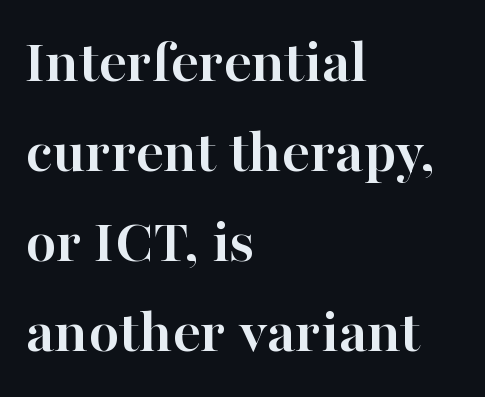
{"serif": "yes", "italic": "no", "bold": "yes", "weight": "semibold", "width": "normal", "stroke_contrast": "high", "x_height": "medium", "monospaced": "no", "underline": "no", "align": "left", "line_spacing": "normal", "line_spacing_ratio": 1.43, "letter_spacing": "normal", "letter_spacing_em": 0.0, "glyph_px": 63}
